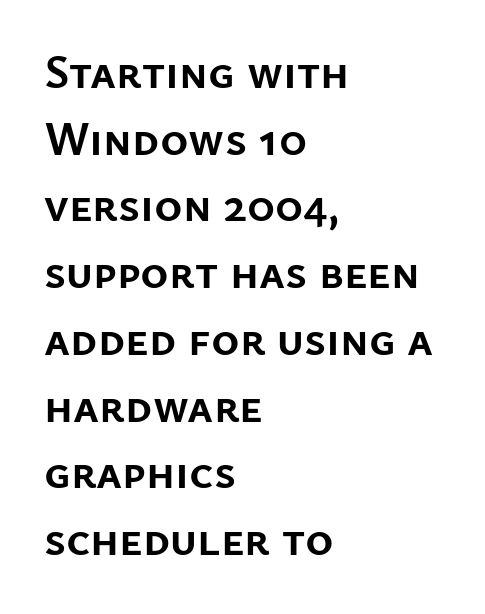
The image shows 48 px semibold sans-serif type, upright; set left-aligned, normal line spacing (1.39x), normal letter spacing, not underlined; low stroke contrast and a medium x-height.
